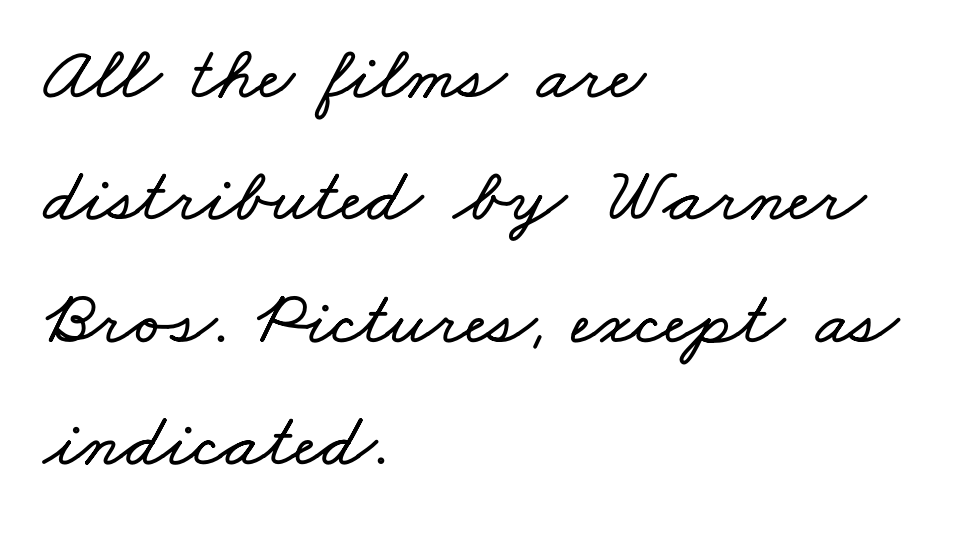
The passage shown has conventional tracking throughout. These lines are rendered in a variable-pitch font. Horizontally, the lines are justified to the leading edge only. Leading matches the norm, producing a regular column. Rule under the text: the space is simply empty.
